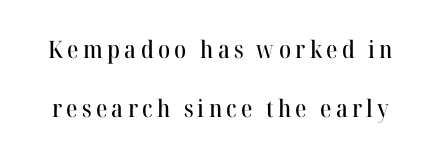
Q: Is the text italic (slanted)? A: No, it is upright.
Q: Is the text underlined? A: No.
Q: Is the spacing between lines tight, normal or loose? A: Loose.
